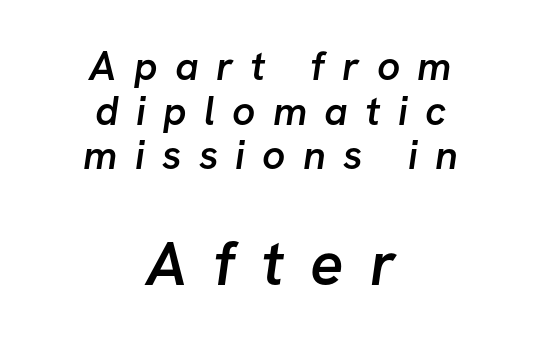
{"serif": "no", "bold": "semi", "weight": "semibold", "width": "normal", "stroke_contrast": "low", "x_height": "medium", "monospaced": "no", "underline": "no", "align": "center", "line_spacing": "tight", "line_spacing_ratio": 1.09, "letter_spacing": "wide", "letter_spacing_em": 0.42, "larger_block": "second", "size_ratio": 1.51, "glyph_px": 62}
